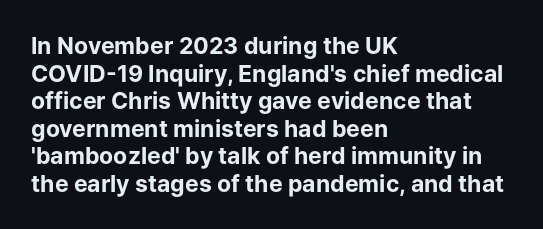
The image shows 23 px bold type, upright; set left-aligned, line spacing 1.2x, normal letter spacing, not underlined.
